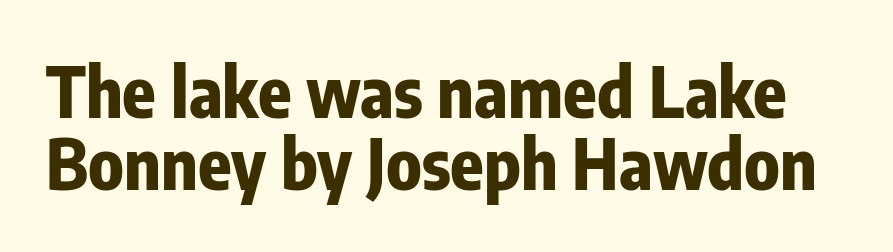
{"serif": "no", "italic": "no", "bold": "yes", "weight": "bold", "width": "condensed", "stroke_contrast": "low", "x_height": "medium", "monospaced": "no", "underline": "no", "line_spacing": "tight", "line_spacing_ratio": 1.04, "letter_spacing": "normal", "letter_spacing_em": 0.0, "glyph_px": 69}
